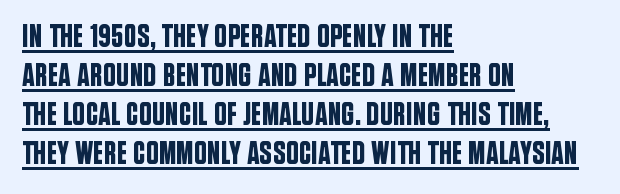
Q: Is the text italic (slanted)? A: No, it is upright.
Q: Is the typeface a serif or a sans-serif typeface? A: Sans-serif.
Q: Is the text underlined? A: Yes.
Q: How is the paragraph aligned? A: Left-aligned.
Q: Is the spacing between letters normal or unusually wide? A: Normal.
Q: Width (condensed, normal, or wide)? A: Condensed.
Q: Stroke contrast? A: Low.
Q: x-height? A: Large.
Q: Monospaced? A: No.
